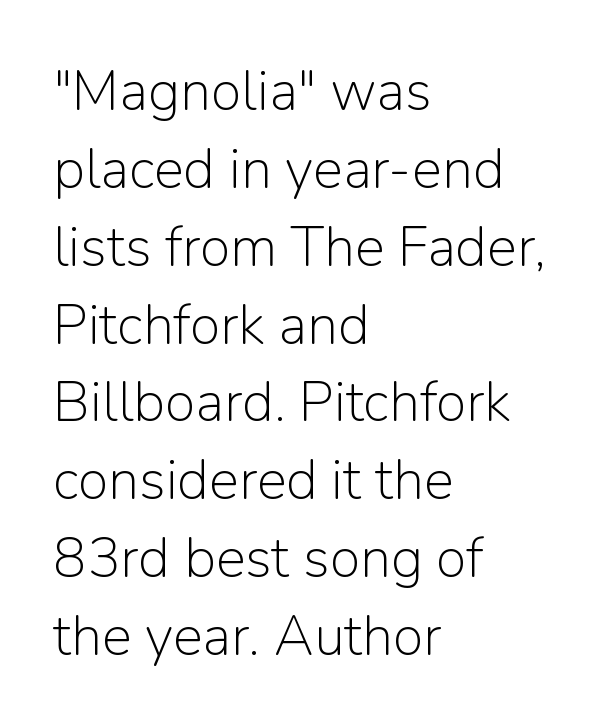
Has an underline been added? It has not. The vertical gap from one line to the next is medium. Standard letterfit; no display-style spreading of the glyphs. Italic: no, the glyphs are upright roman. Each stroke keeps to a modest, everyday thickness or less.
